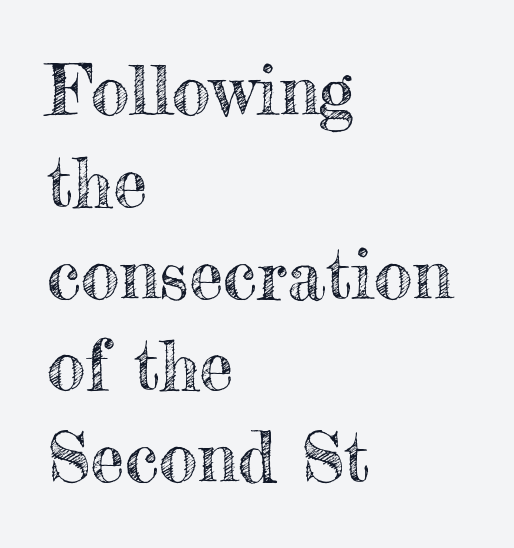
The letterforms sit shoulder to shoulder at normal distance. Leading matches the norm, producing a regular column. Notice how the stems are strictly vertical — no italics here. Character widths vary here, with narrow letters taking less room than wide ones. Honestly, there is no underline to notice here at all. Typeset ragged right — the left edge is the straight one.
